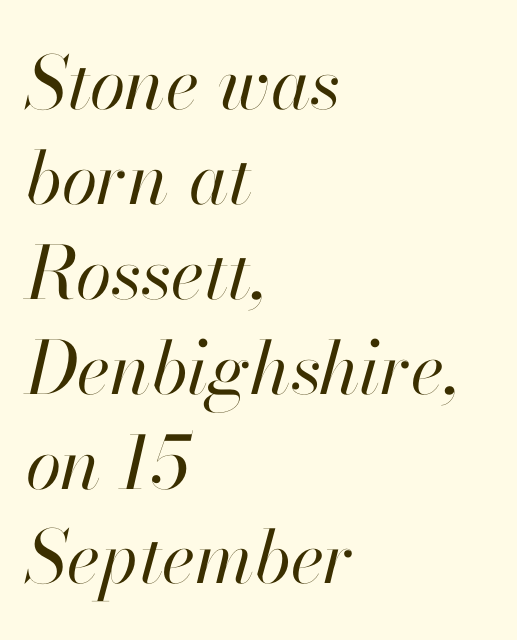
The rendering uses a moderate line-height, typical for paragraphs. Honestly, the letter spacing is just normal — you wouldn't notice it. The space beneath each line is pristine and unruled. Is this a fixed-width face? No — the glyphs have proportional, varying widths. Posture: slanted.
